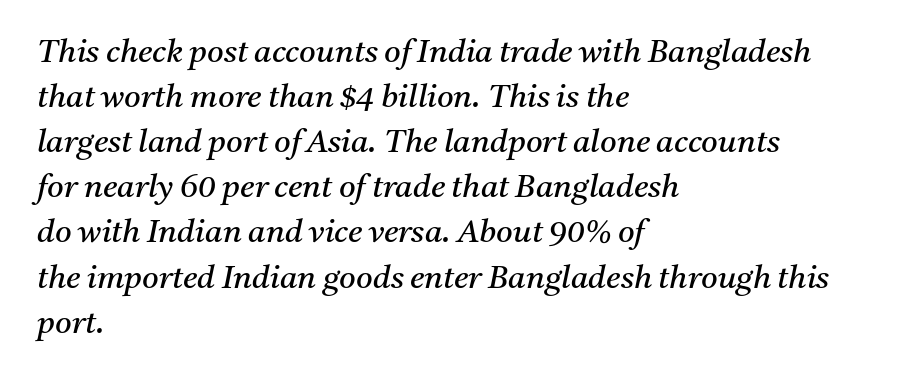
{"serif": "yes", "italic": "yes", "lean": "right", "slant_degrees": 11, "bold": "no", "weight": "regular", "width": "normal", "stroke_contrast": "medium", "x_height": "medium", "monospaced": "no", "underline": "no", "align": "left", "line_spacing": "normal", "line_spacing_ratio": 1.41, "letter_spacing": "normal", "letter_spacing_em": 0.0, "glyph_px": 32}
